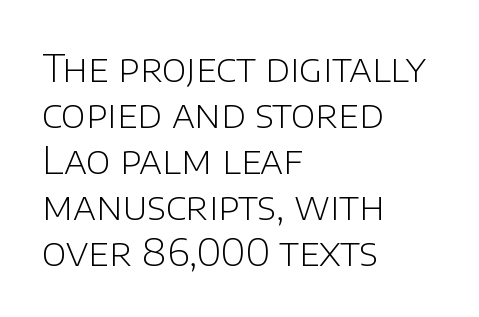
The image shows 38 px light sans-serif type, upright; set left-aligned, line spacing 1.21x, normal letter spacing, not underlined; low stroke contrast and a large x-height.
